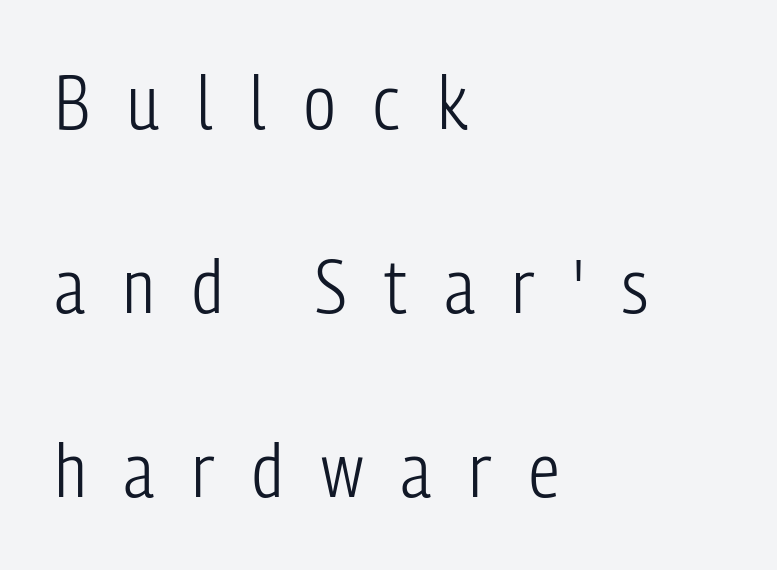
The image shows 76 px light, condensed sans-serif type, upright; set left-aligned, loose line spacing (2.42x), unusually wide letter spacing (+0.5 em), not underlined; low stroke contrast and a medium x-height.
